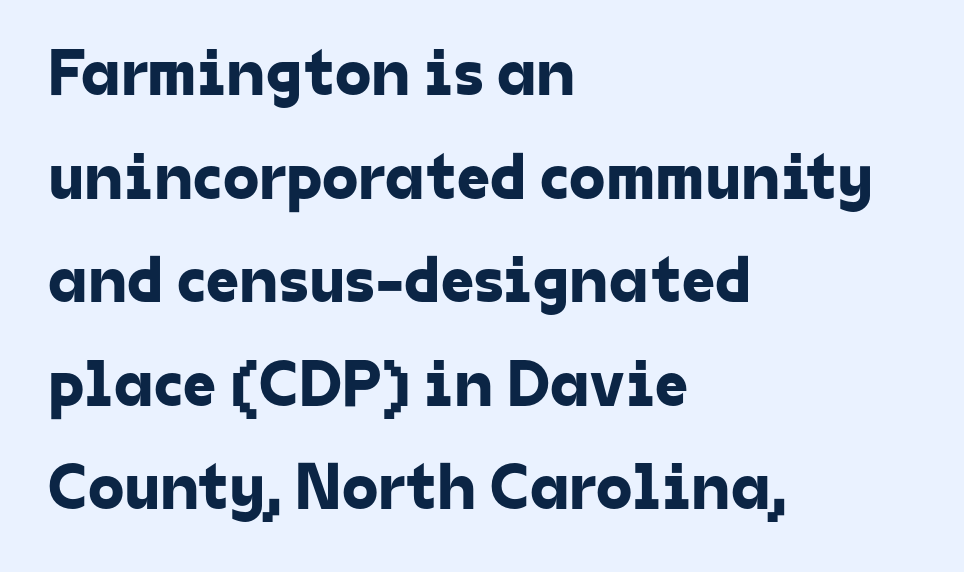
Q: Is the typeface a serif or a sans-serif typeface? A: Sans-serif.
Q: Is the text underlined? A: No.
Q: How is the paragraph aligned? A: Left-aligned.
Q: Is the spacing between letters normal or unusually wide? A: Normal.
Q: Is the spacing between lines tight, normal or loose? A: Normal.
Q: Width (condensed, normal, or wide)? A: Normal.
Q: Stroke contrast? A: Low.
Q: x-height? A: Medium.
Q: Monospaced? A: No.
